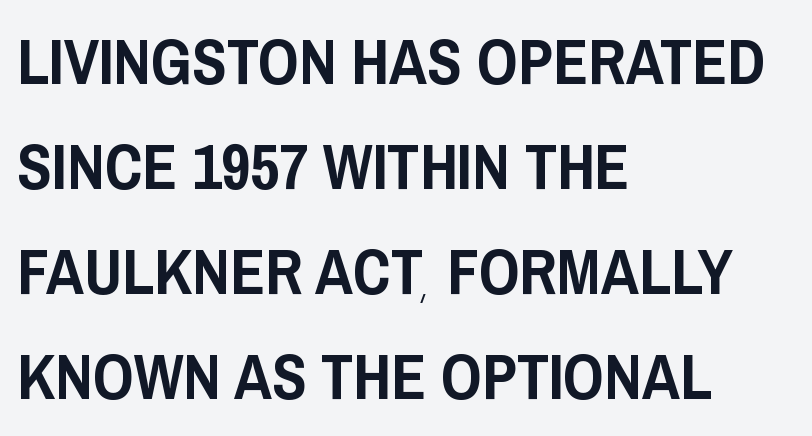
{"serif": "no", "italic": "no", "width": "condensed", "stroke_contrast": "low", "x_height": "large", "monospaced": "no", "underline": "no", "align": "left", "line_spacing": "normal", "line_spacing_ratio": 1.64, "letter_spacing": "normal", "letter_spacing_em": 0.0, "glyph_px": 64}
